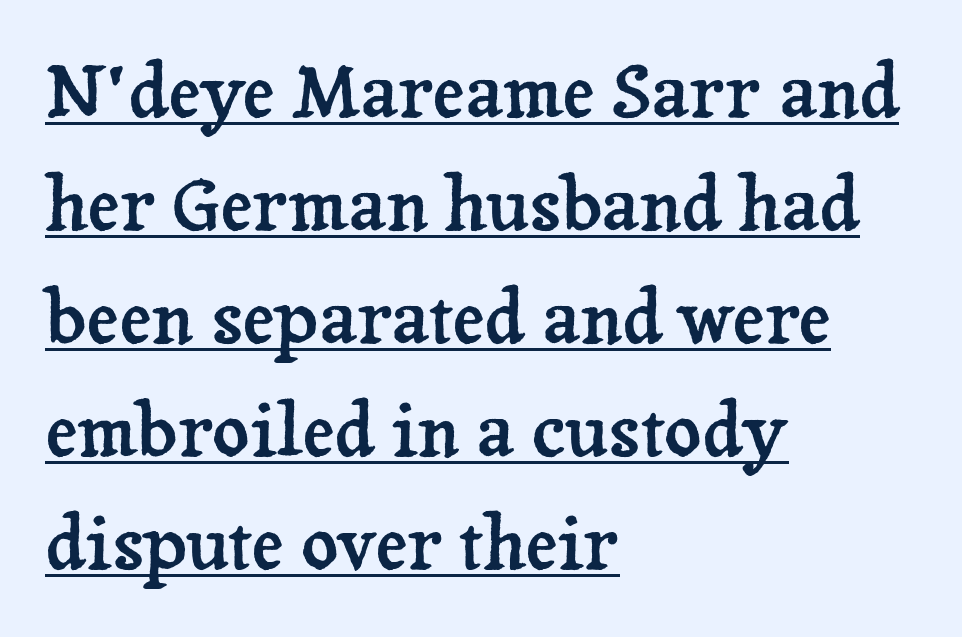
The rendering anchors every line to the left-hand side. Tracking value appears to be zero — textbook default spacing. A roman cut, with each character standing at attention. A typesetter would label this face a serif.
